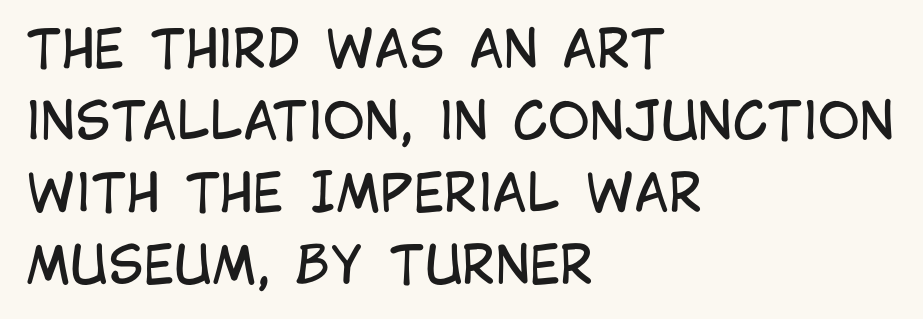
Q: Is the text bold? A: No.
Q: Is the text italic (slanted)? A: No, it is upright.
Q: Is the typeface a serif or a sans-serif typeface? A: Sans-serif.
Q: Is the text underlined? A: No.
Q: How is the paragraph aligned? A: Left-aligned.
Q: Is the spacing between letters normal or unusually wide? A: Normal.
Q: Is the spacing between lines tight, normal or loose? A: Normal.
Q: Width (condensed, normal, or wide)? A: Condensed.
Q: Stroke contrast? A: Low.
Q: x-height? A: Large.
Q: Monospaced? A: No.
